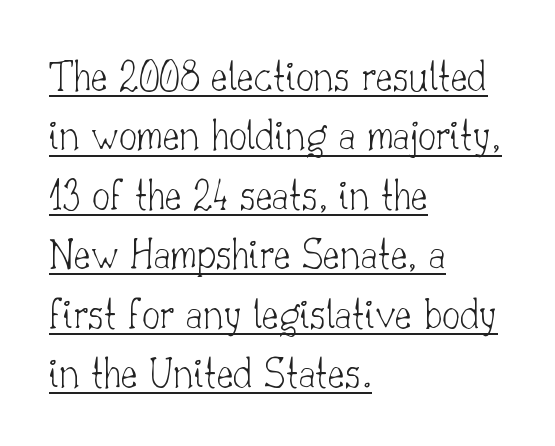
{"serif": "yes", "italic": "no", "bold": "no", "weight": "thin", "width": "normal", "stroke_contrast": "low", "x_height": "small", "monospaced": "no", "underline": "yes", "align": "left", "line_spacing": "normal", "line_spacing_ratio": 1.32, "letter_spacing": "normal", "letter_spacing_em": 0.0, "glyph_px": 45}
